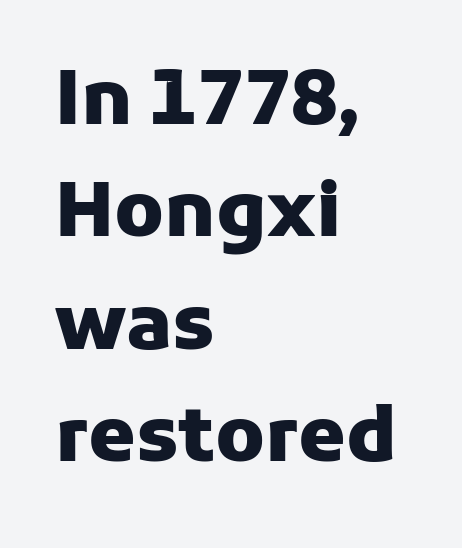
Q: Is the text bold? A: Yes.
Q: Is the text italic (slanted)? A: No, it is upright.
Q: Is the typeface a serif or a sans-serif typeface? A: Sans-serif.
Q: Is the text underlined? A: No.
Q: How is the paragraph aligned? A: Left-aligned.
Q: Is the spacing between letters normal or unusually wide? A: Normal.
Q: Is the spacing between lines tight, normal or loose? A: Normal.
Q: Width (condensed, normal, or wide)? A: Normal.
Q: Stroke contrast? A: Low.
Q: x-height? A: Medium.
Q: Monospaced? A: No.
